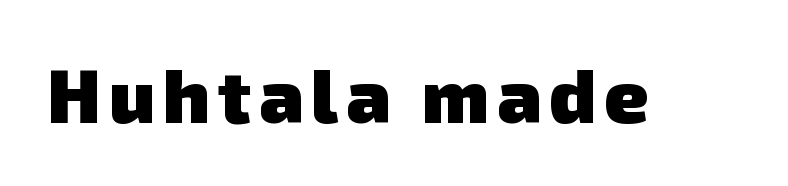
Underlining? Definitely not there. I'd call this a sans setting — the letters go barefoot. This sample has the flowing, uneven cadence of proportional lettering. Its strokes are broad and dark, the hallmark of bold type.
